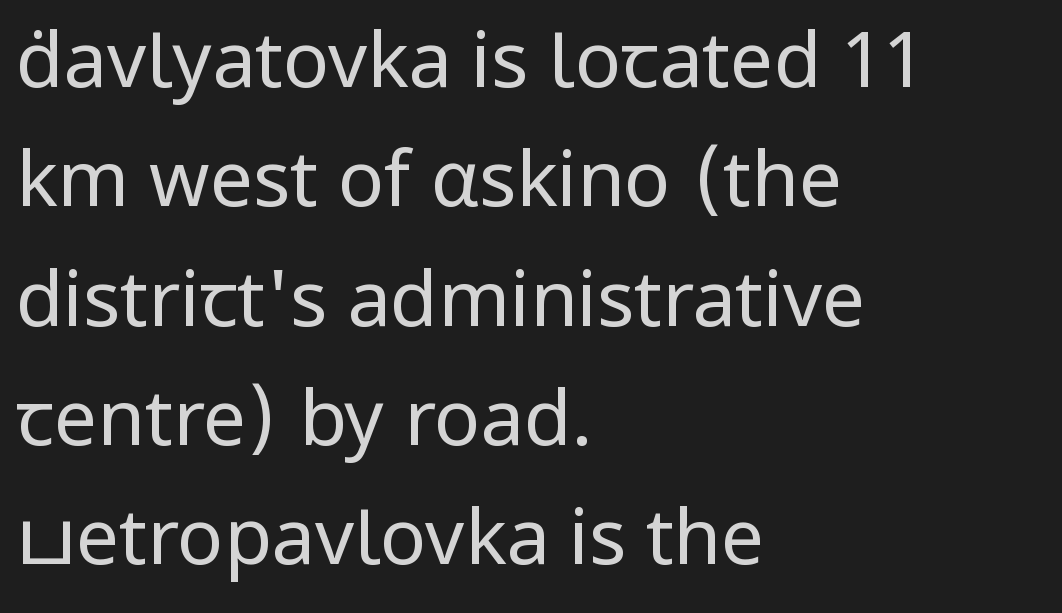
The image shows 77 px regular-weight sans-serif type, upright; set left-aligned, normal line spacing (1.55x), normal letter spacing, not underlined; low stroke contrast and a medium x-height.
